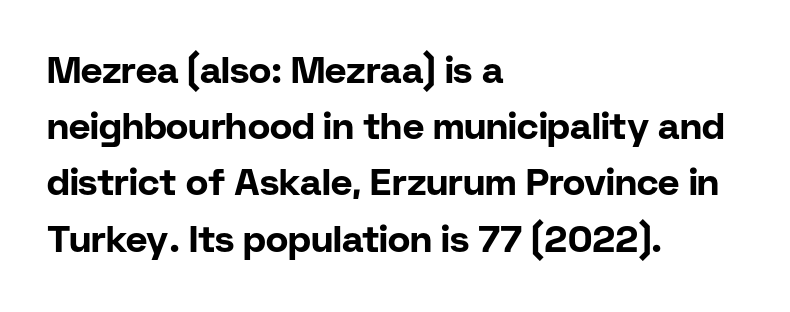
Q: Is the text bold? A: Yes.
Q: Is the text italic (slanted)? A: No, it is upright.
Q: Is the typeface a serif or a sans-serif typeface? A: Sans-serif.
Q: Is the text underlined? A: No.
Q: How is the paragraph aligned? A: Left-aligned.
Q: Is the spacing between letters normal or unusually wide? A: Normal.
Q: Is the spacing between lines tight, normal or loose? A: Normal.
Q: Width (condensed, normal, or wide)? A: Normal.
Q: Stroke contrast? A: Low.
Q: x-height? A: Medium.
Q: Monospaced? A: No.
